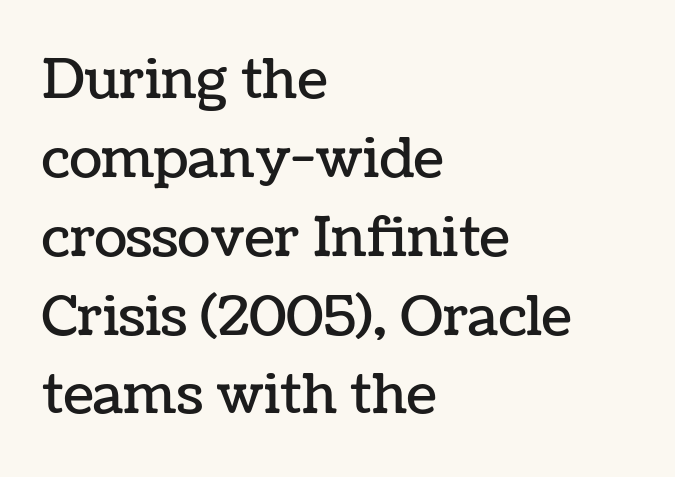
No word sits above an underline. Leftover space on each line is placed entirely after the last word. A roman cut, with each character standing at attention. Proportional: the letters do not fall into vertical columns. Summary of vertical rhythm: regular, with standard interline spacing.
